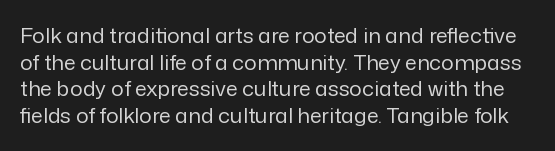
Q: Is the text bold? A: No.
Q: Is the text italic (slanted)? A: No, it is upright.
Q: Is the text underlined? A: No.
Q: Is the spacing between letters normal or unusually wide? A: Normal.
Q: Is the spacing between lines tight, normal or loose? A: Normal.
